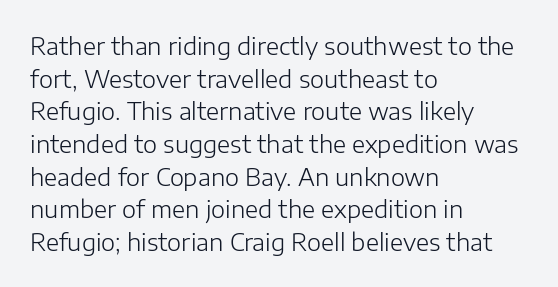
Plain, unruled lines of type. Ordinary non-slanted type is in use. Does extra space separate the letters? No, they use regular spacing. This is not heavy type; no bold has been used. These lines sit exactly where default settings would place them. Reading down the block, your eye returns to a fixed left position each line.
